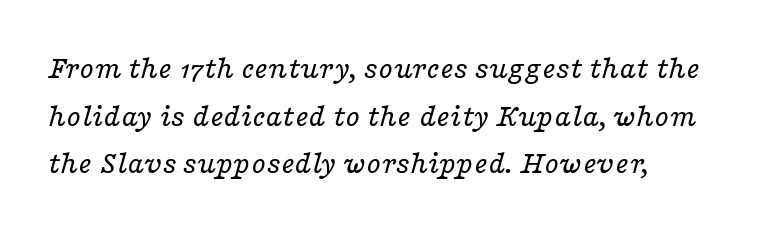
Characters are canted at an angle relative to the baseline's perpendicular. Little horizontal feet cap the strokes, marking this as serif type. Think of a printed novel: that variable character pitch is what you see here. Words appear dense and cohesive because spacing is normal. No extra ink here — the face is not bold.
